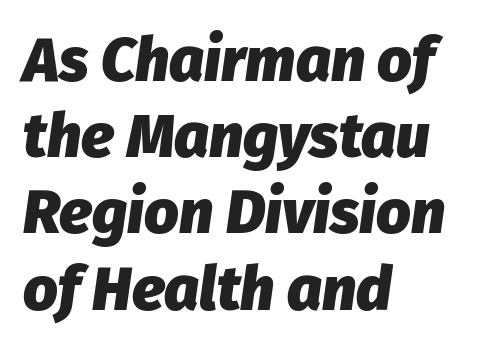
A typesetter would call this proportional, since set widths differ per character. Letter spacing: default. Plain, unruled lines of type. There's an unmistakable incline to the writing here. In CSS terms this would be text-align: left.
